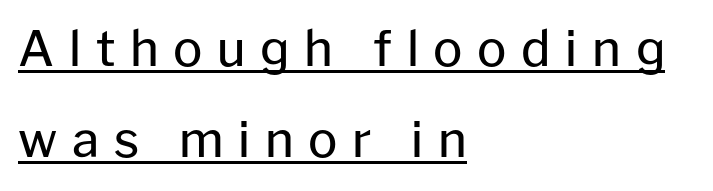
{"serif": "no", "italic": "no", "bold": "no", "weight": "regular", "width": "normal", "stroke_contrast": "low", "x_height": "medium", "monospaced": "no", "underline": "yes", "align": "left", "line_spacing_ratio": 1.86, "letter_spacing": "wide", "letter_spacing_em": 0.3, "glyph_px": 49}
